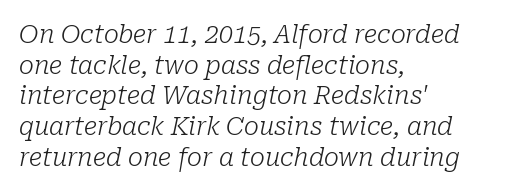
Observe the ordinary spacing: letters are neighbours, not strangers. Any mark beneath the type? The region is blank. Visually the block forms a straight wall on the left and a jagged coastline on the right. The specimen reads as italic at a glance. Compared with a typical body face, this is equally light or lighter still.
